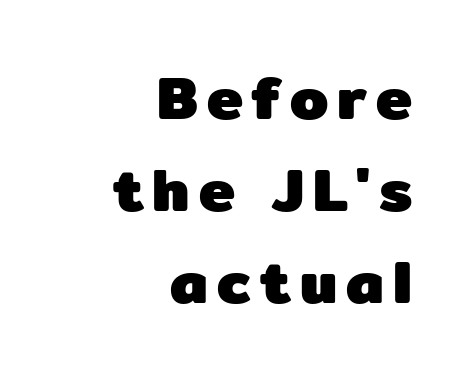
Q: Is the text bold? A: Yes.
Q: Is the text italic (slanted)? A: No, it is upright.
Q: Is the typeface a serif or a sans-serif typeface? A: Sans-serif.
Q: Is the text underlined? A: No.
Q: How is the paragraph aligned? A: Right-aligned.
Q: Is the spacing between lines tight, normal or loose? A: Normal.
Q: Width (condensed, normal, or wide)? A: Normal.
Q: Stroke contrast? A: Low.
Q: x-height? A: Medium.
Q: Monospaced? A: No.
